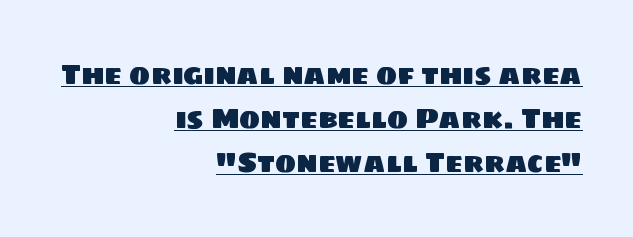
Q: Is the typeface a serif or a sans-serif typeface? A: Sans-serif.
Q: Is the text underlined? A: Yes.
Q: How is the paragraph aligned? A: Right-aligned.
Q: Is the spacing between letters normal or unusually wide? A: Normal.
Q: Is the spacing between lines tight, normal or loose? A: Normal.
Q: Width (condensed, normal, or wide)? A: Normal.
Q: Stroke contrast? A: Low.
Q: x-height? A: Large.
Q: Monospaced? A: No.
